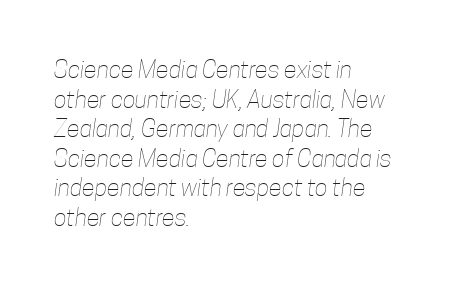
{"bold": "no", "underline": "no", "align": "left", "line_spacing_ratio": 1.23, "letter_spacing": "normal", "letter_spacing_em": 0.0, "glyph_px": 24}
